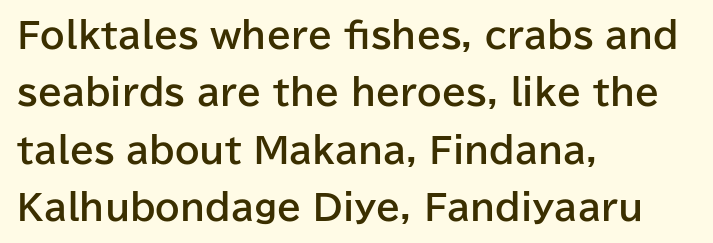
{"serif": "no", "italic": "no", "bold": "yes", "weight": "bold", "width": "normal", "stroke_contrast": "low", "x_height": "medium", "monospaced": "no", "underline": "no", "align": "left", "line_spacing": "normal", "line_spacing_ratio": 1.64, "letter_spacing": "normal", "letter_spacing_em": 0.0, "glyph_px": 35}
